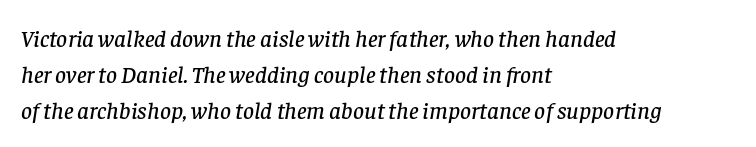
Q: Is the text italic (slanted)? A: Yes, it leans right by about 8 degrees.
Q: Is the text underlined? A: No.
Q: How is the paragraph aligned? A: Left-aligned.
Q: Is the spacing between letters normal or unusually wide? A: Normal.
Q: Is the spacing between lines tight, normal or loose? A: Normal.
